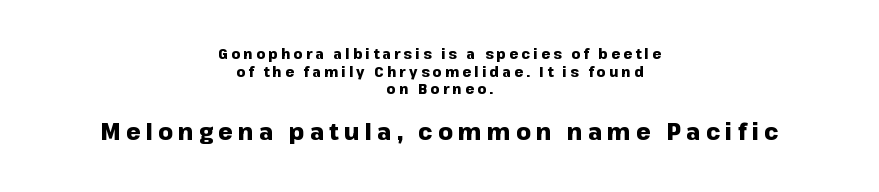
The image shows 23 px bold type, upright; set centered, normal line spacing (1.26x), unusually wide letter spacing (+0.23 em), not underlined; the second (bottom) block is 1.64x larger.
